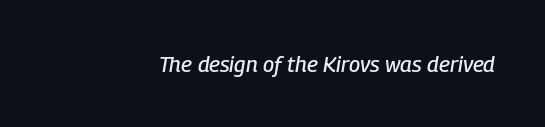
{"italic": "yes", "lean": "right", "slant_degrees": 9, "underline": "no", "letter_spacing": "normal", "letter_spacing_em": 0.0, "glyph_px": 22}
